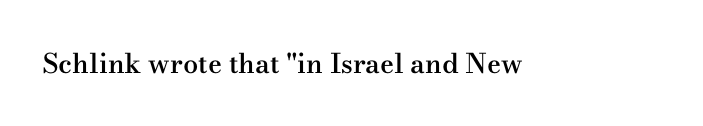
Honestly, the letter spacing is just normal — you wouldn't notice it. Only glyphs here, with clear space below each row. The typography opts for an upright posture over an oblique one. Set as a demibold, roughly 600 on the weight scale.
